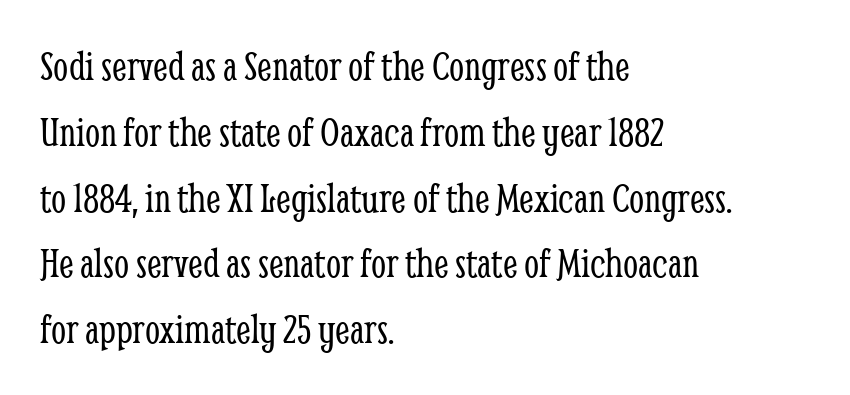
The image shows 43 px light, condensed serif type, upright; set left-aligned, normal line spacing (1.53x), normal letter spacing, not underlined; low stroke contrast and a medium x-height.
